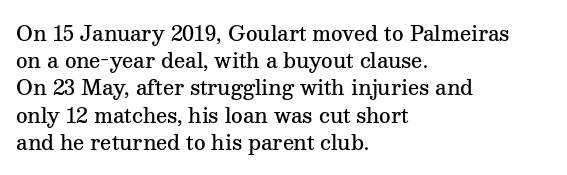
{"italic": "no", "bold": "semi", "underline": "no", "align": "left", "line_spacing": "normal", "line_spacing_ratio": 1.36, "letter_spacing": "normal", "letter_spacing_em": 0.0, "glyph_px": 20}
